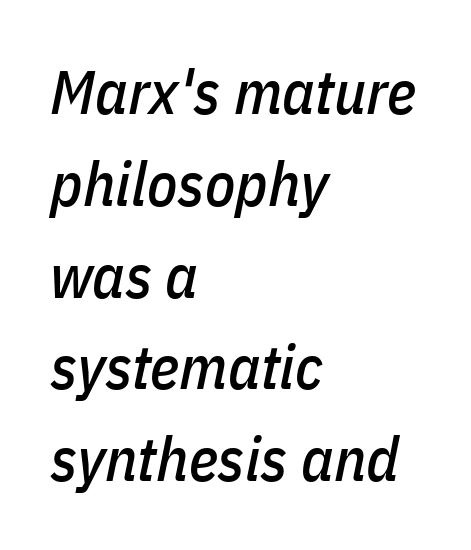
Just letters on the line, the space beneath them empty. The passage shown is typed in a proportional face where columns would drift. The ragged edge is on the right, which tells us the setting is flush left. Rows of type keep a routine distance in the vertical direction. The rendering applies a slant to the glyphs. These lines keep a tight, regular rhythm from letter to letter.
